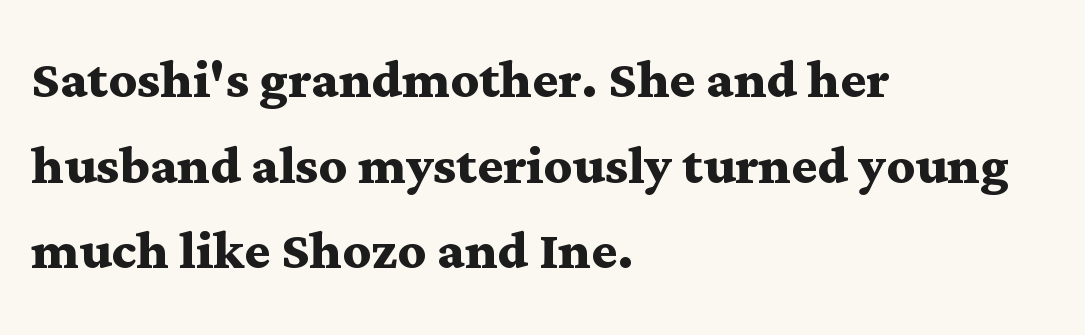
The image shows 69 px semibold, wide serif type, upright; set left-aligned, line spacing 1.24x, normal letter spacing, not underlined; medium stroke contrast and a medium x-height.
